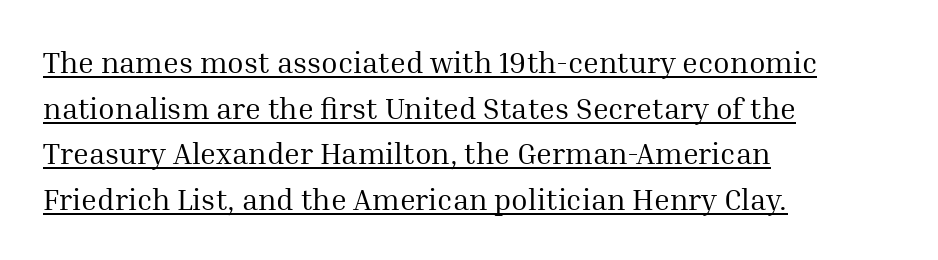
Q: Is the text bold? A: No.
Q: Is the text italic (slanted)? A: No, it is upright.
Q: Is the typeface a serif or a sans-serif typeface? A: Serif.
Q: Is the text underlined? A: Yes.
Q: How is the paragraph aligned? A: Left-aligned.
Q: Is the spacing between letters normal or unusually wide? A: Normal.
Q: Is the spacing between lines tight, normal or loose? A: Normal.
Q: Width (condensed, normal, or wide)? A: Normal.
Q: Stroke contrast? A: Medium.
Q: x-height? A: Medium.
Q: Monospaced? A: No.
